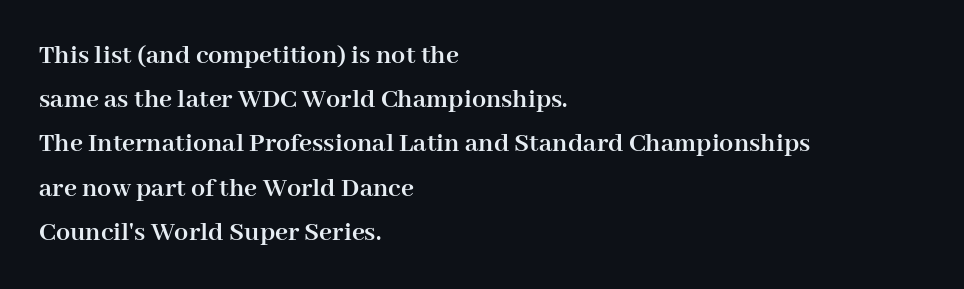
{"serif": "yes", "italic": "no", "bold": "yes", "weight": "semibold", "width": "normal", "stroke_contrast": "high", "x_height": "medium", "monospaced": "no", "underline": "no", "align": "left", "line_spacing": "normal", "line_spacing_ratio": 1.58, "letter_spacing": "normal", "letter_spacing_em": 0.0, "glyph_px": 28}
